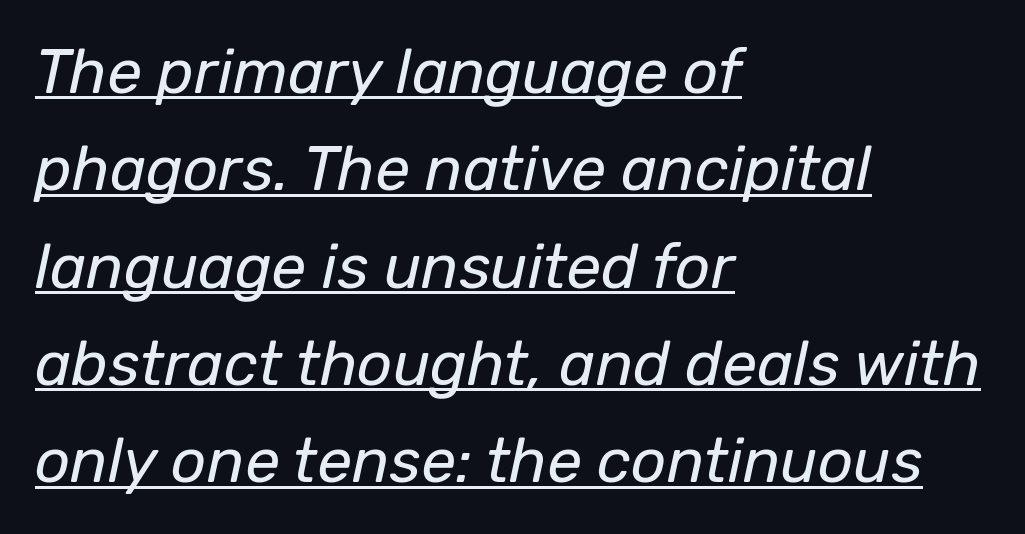
The image shows 62 px regular-weight type, italic (leaning right); set left-aligned, normal line spacing (1.57x), normal letter spacing, underlined; low stroke contrast and a medium x-height.
